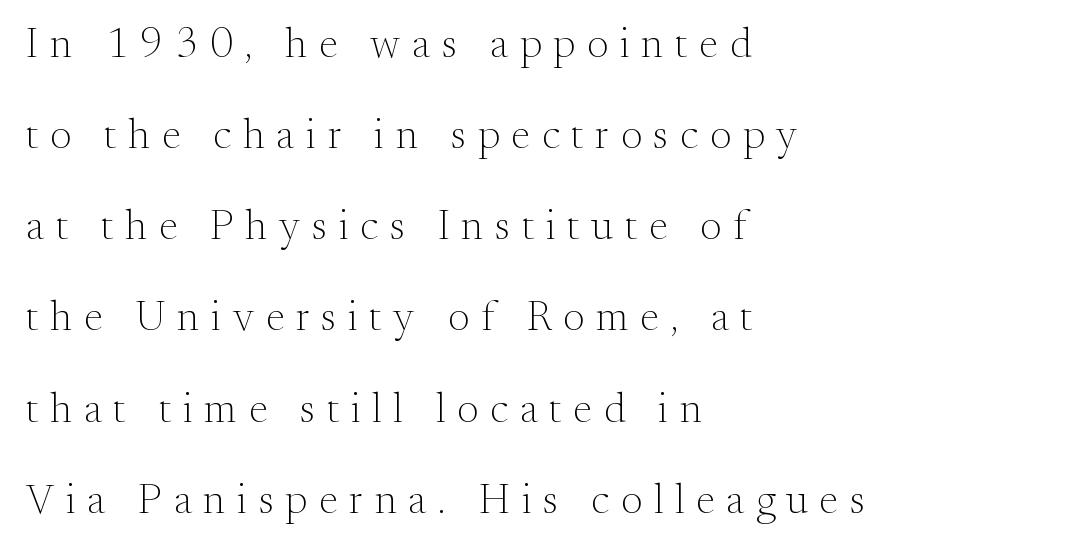
The image shows 42 px light serif type, upright; set left-aligned, loose line spacing (2.17x), unusually wide letter spacing (+0.28 em), not underlined; medium stroke contrast and a small x-height.
